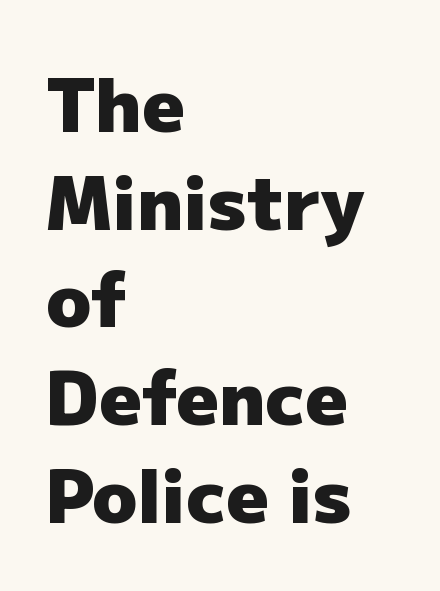
Q: Is the text bold? A: Yes.
Q: Is the text italic (slanted)? A: No, it is upright.
Q: Is the typeface a serif or a sans-serif typeface? A: Sans-serif.
Q: Is the text underlined? A: No.
Q: How is the paragraph aligned? A: Left-aligned.
Q: Is the spacing between letters normal or unusually wide? A: Normal.
Q: Is the spacing between lines tight, normal or loose? A: Normal.
Q: Width (condensed, normal, or wide)? A: Normal.
Q: Stroke contrast? A: Low.
Q: x-height? A: Medium.
Q: Monospaced? A: No.
